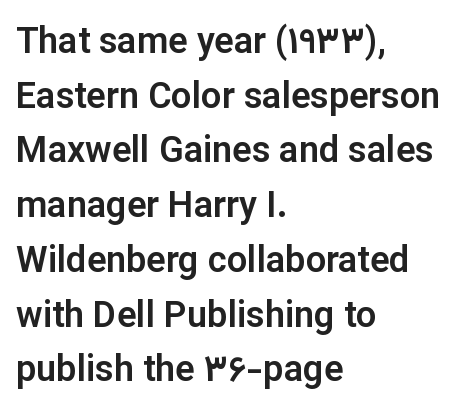
Q: Is the text italic (slanted)? A: No, it is upright.
Q: Is the typeface a serif or a sans-serif typeface? A: Sans-serif.
Q: Is the text underlined? A: No.
Q: How is the paragraph aligned? A: Left-aligned.
Q: Is the spacing between letters normal or unusually wide? A: Normal.
Q: Is the spacing between lines tight, normal or loose? A: Normal.
Q: Width (condensed, normal, or wide)? A: Normal.
Q: Stroke contrast? A: Low.
Q: x-height? A: Medium.
Q: Monospaced? A: No.
